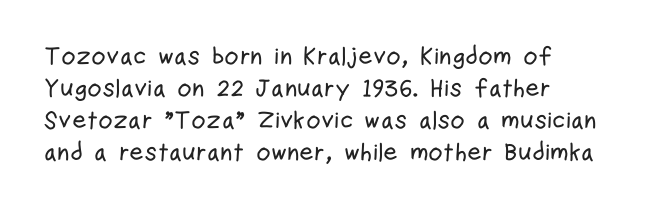
Summary of vertical rhythm: regular, with standard interline spacing. The string is rendered with underlining switched off. This rendering uses left alignment, leaving the right contour irregular. The lettering stays uniformly vertical, giving the passage a roman look. The horizontal fit of the characters is conventional and even.
